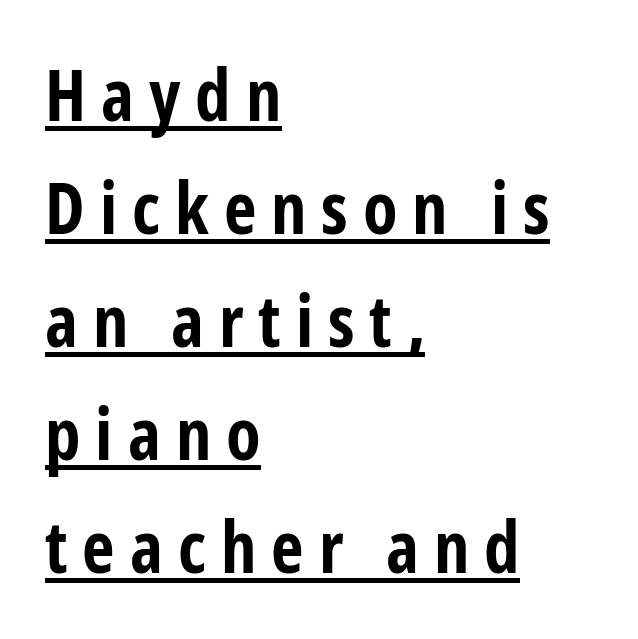
This sample has the flowing, uneven cadence of proportional lettering. This is the regular roman posture of the typeface. Observe the wide spacing: letters keep a clear distance from each other. Every word sits above its own underline. Nothing sits at the stroke ends, so this counts as sans-serif.
